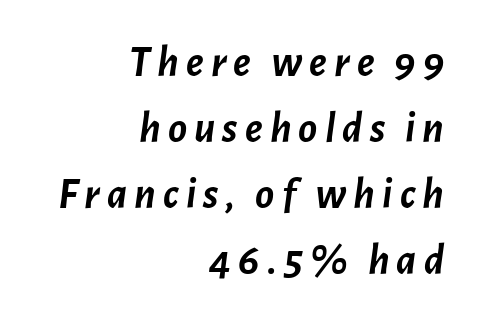
{"italic": "yes", "lean": "right", "slant_degrees": 7, "bold": "yes", "weight": "semibold", "width": "normal", "stroke_contrast": "low", "x_height": "medium", "monospaced": "no", "underline": "no", "align": "right", "line_spacing": "normal", "line_spacing_ratio": 1.5, "glyph_px": 44}
